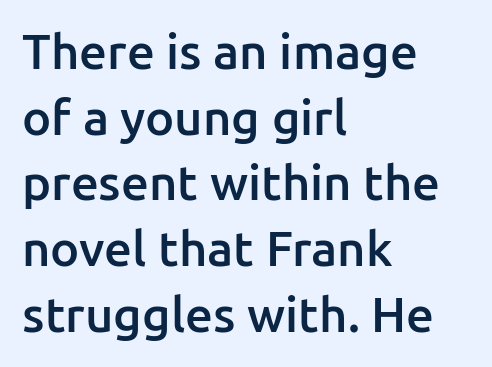
The image shows 49 px semibold sans-serif type, upright; set left-aligned, normal line spacing (1.34x), normal letter spacing, not underlined; low stroke contrast and a medium x-height.
